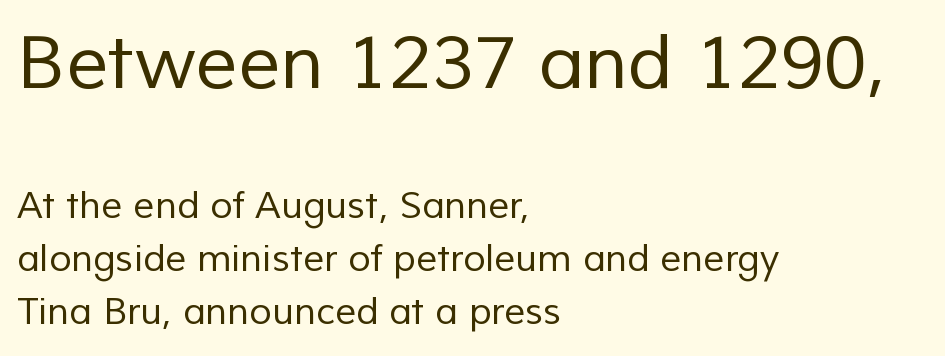
Q: Is the text bold? A: No.
Q: Is the typeface a serif or a sans-serif typeface? A: Sans-serif.
Q: Is the text underlined? A: No.
Q: How is the paragraph aligned? A: Left-aligned.
Q: Is the spacing between letters normal or unusually wide? A: Normal.
Q: Is the spacing between lines tight, normal or loose? A: Normal.
Q: Which block of text is set in a larger size, the first (top) or the second (bottom)? A: The first (top) one.
Q: Width (condensed, normal, or wide)? A: Normal.
Q: Stroke contrast? A: Low.
Q: x-height? A: Medium.
Q: Monospaced? A: No.
